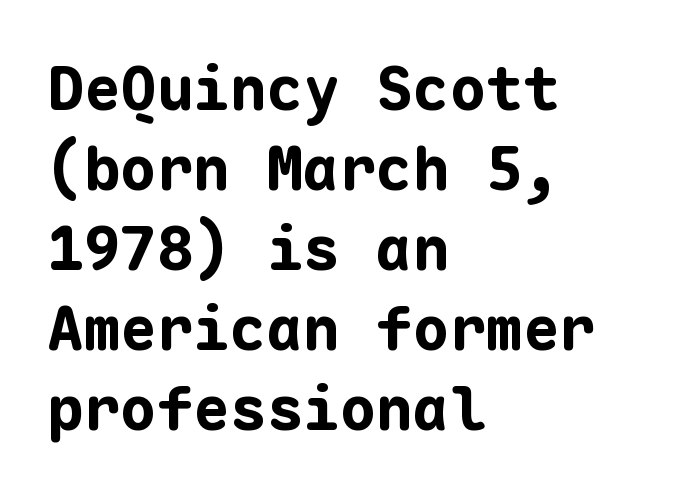
The typesetting leans heavy: a genuine bold. If you measured baseline to baseline, you'd find a middling distance. These lines are set flush left with a ragged right edge. A roman cut, with each character standing at attention. The letters march in equal steps, a hallmark of fixed-pitch type. Nope, no serifs anywhere on these letters.
